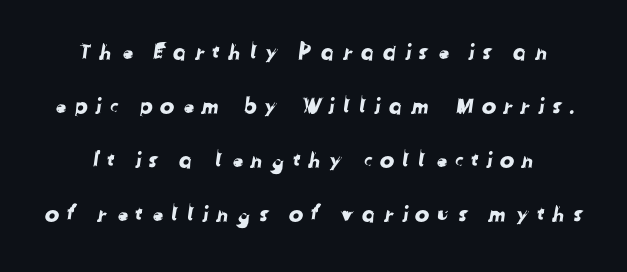
Vertically, the passage feels expansive, rows floating well apart. The foot of each line stays bare and open. These lines have a slow, spaced-out rhythm from letter to letter.
